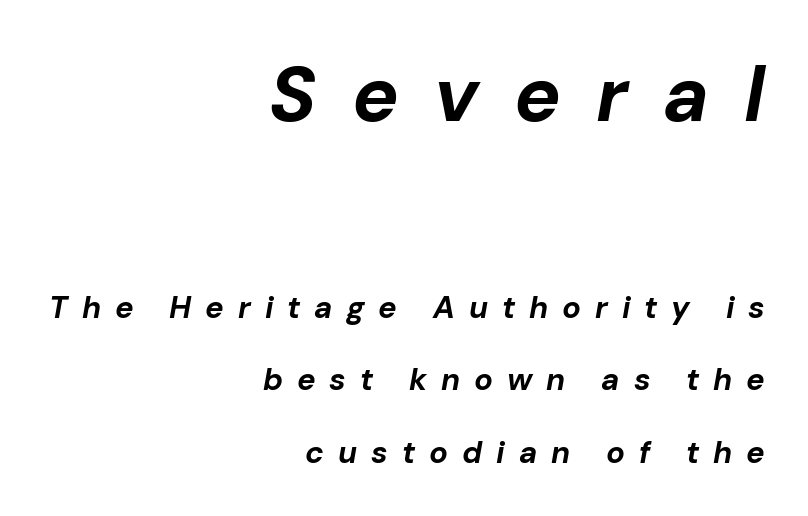
Each new line begins a long way beneath the previous one. These lines have a slow, spaced-out rhythm from letter to letter. Compared with a flush-left layout, this one pins lines to the opposite, right side. Bigger letters appear in the top chunk; the bottom chunk is reduced.
